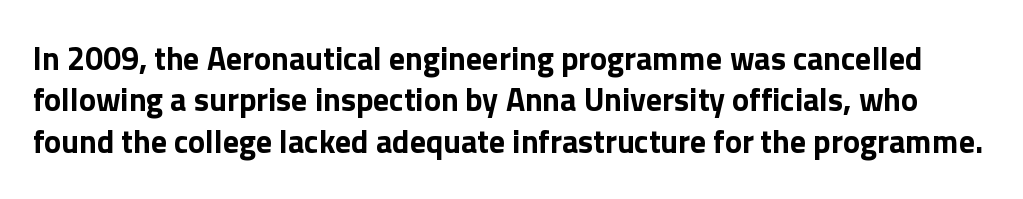
The image shows 32 px bold sans-serif type, upright; set normal line spacing (1.29x), normal letter spacing, not underlined; a medium x-height.
